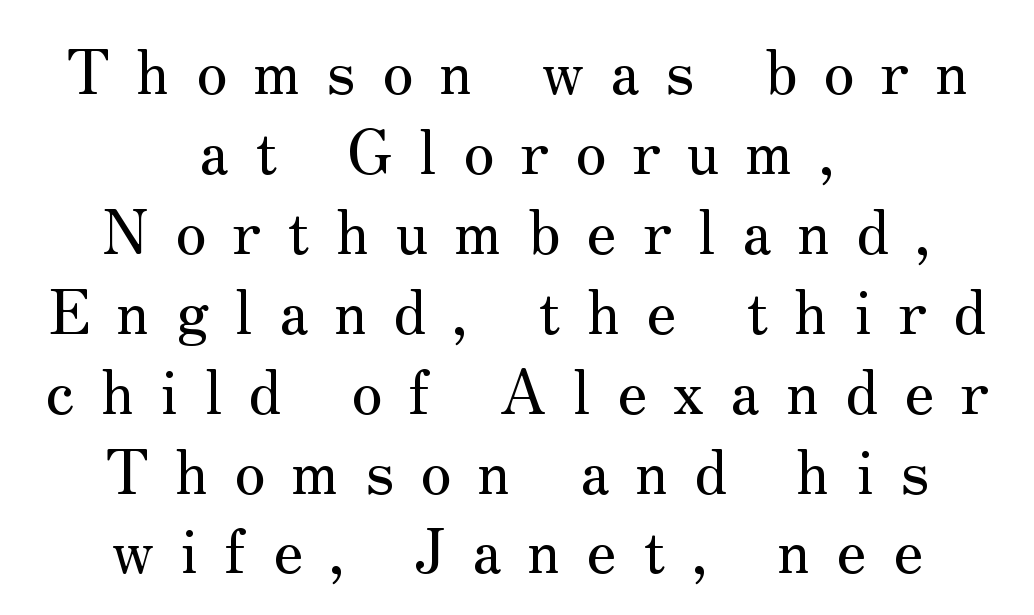
The text was rendered using a seriffed face with decorative stroke endings. Varying glyph widths throughout — classic text-font behaviour. The passage shown stacks its lines at a standard gap. This is the regular roman posture of the typeface.
